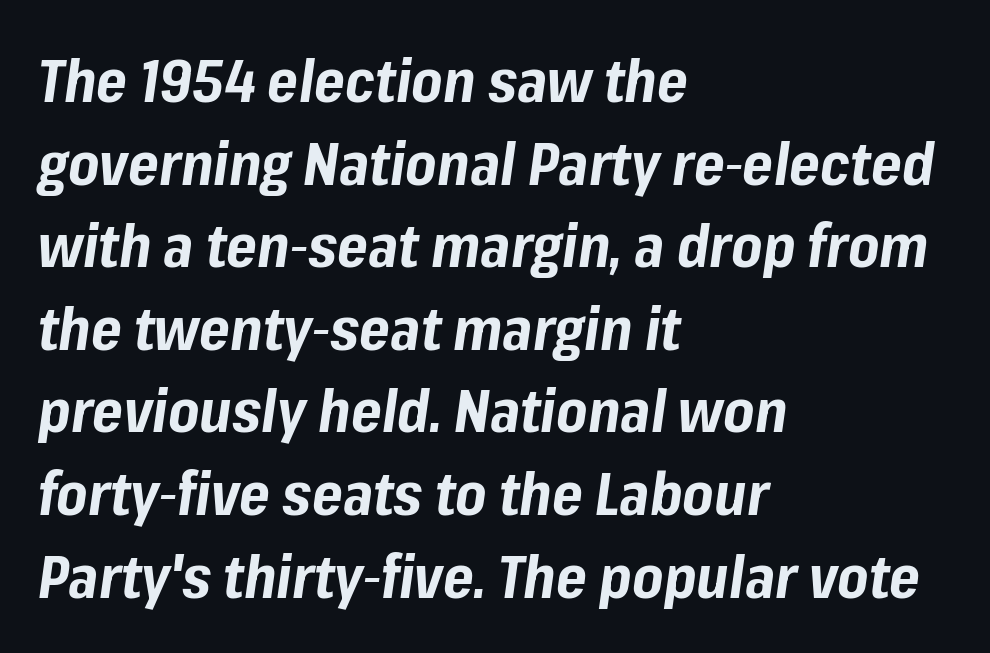
{"italic": "yes", "lean": "right", "slant_degrees": 8, "bold": "yes", "weight": "bold", "width": "normal", "stroke_contrast": "low", "x_height": "medium", "monospaced": "no", "underline": "no", "align": "left", "line_spacing": "normal", "line_spacing_ratio": 1.4, "letter_spacing": "normal", "letter_spacing_em": 0.0, "glyph_px": 59}
